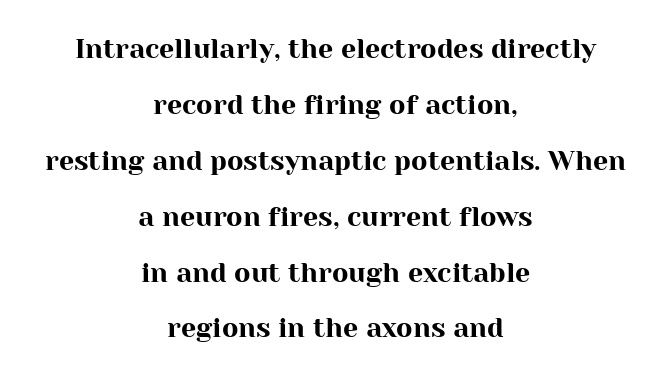
{"italic": "no", "underline": "no", "align": "center", "line_spacing": "loose", "line_spacing_ratio": 2.07, "letter_spacing": "normal", "letter_spacing_em": 0.0, "glyph_px": 27}
